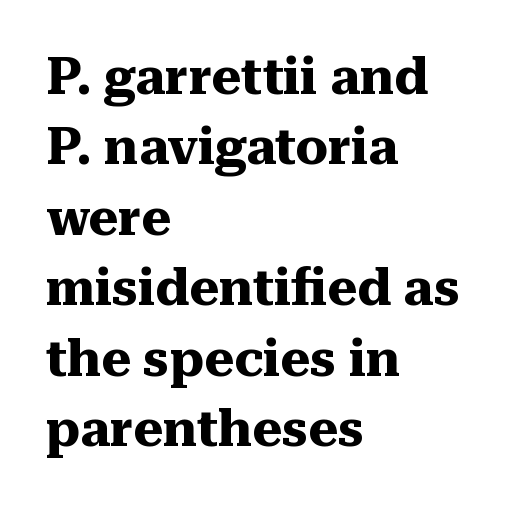
{"serif": "yes", "italic": "no", "bold": "yes", "weight": "heavy", "width": "normal", "stroke_contrast": "medium", "x_height": "medium", "monospaced": "no", "underline": "no", "align": "left", "line_spacing": "normal", "line_spacing_ratio": 1.38, "letter_spacing": "normal", "letter_spacing_em": 0.0, "glyph_px": 51}
